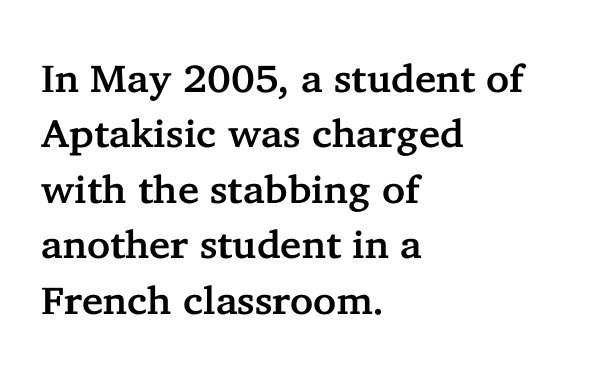
Q: Is the text italic (slanted)? A: No, it is upright.
Q: Is the typeface a serif or a sans-serif typeface? A: Serif.
Q: Is the text underlined? A: No.
Q: How is the paragraph aligned? A: Left-aligned.
Q: Is the spacing between letters normal or unusually wide? A: Normal.
Q: Is the spacing between lines tight, normal or loose? A: Normal.
Q: Width (condensed, normal, or wide)? A: Normal.
Q: Stroke contrast? A: Low.
Q: x-height? A: Medium.
Q: Monospaced? A: No.
